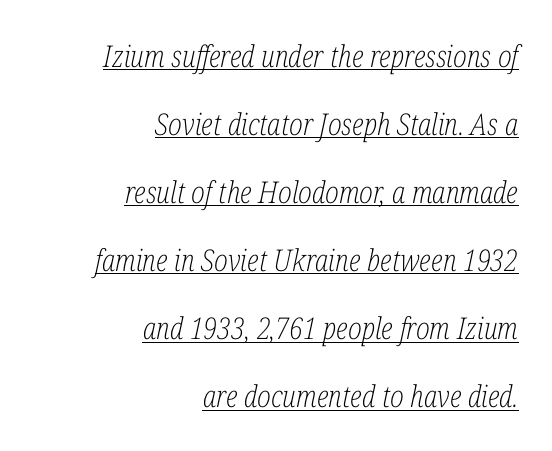
The passage shown is typeset with a serif family. These characters rest on top of a visible drawn line. Compared with typical body copy, the letter spacing here is the same. Rendered with sloped, italic letterforms.
